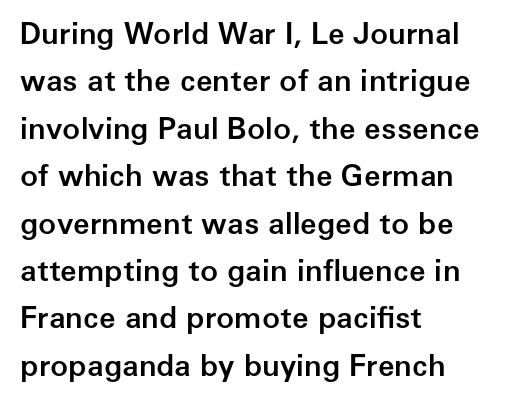
The typeface chosen for these lines omits serifs. Letters rest on an invisible, unmarked baseline. One-word summary of the alignment: left. A typesetter would call this proportional, since set widths differ per character.
